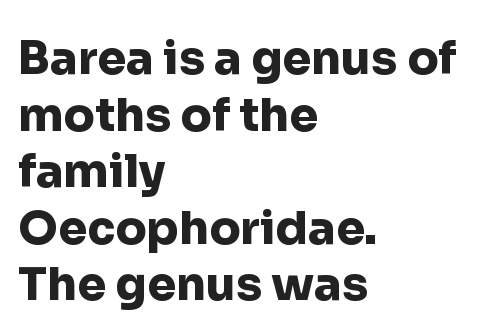
{"serif": "no", "italic": "no", "bold": "yes", "weight": "heavy", "width": "normal", "stroke_contrast": "low", "x_height": "medium", "monospaced": "no", "underline": "no", "align": "left", "line_spacing_ratio": 1.23, "letter_spacing": "normal", "letter_spacing_em": 0.0, "glyph_px": 46}
